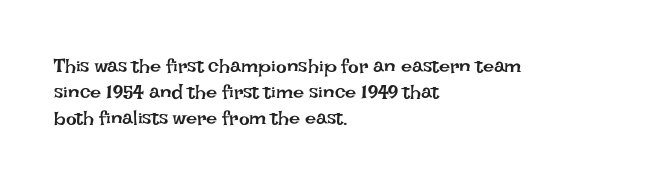
{"italic": "no", "bold": "no", "underline": "no", "align": "left", "line_spacing": "normal", "line_spacing_ratio": 1.31, "letter_spacing": "normal", "letter_spacing_em": 0.0, "glyph_px": 20}
